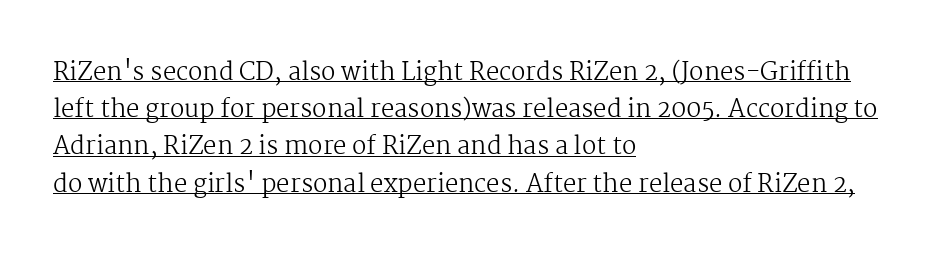
The image shows 24 px text type, upright; set left-aligned, normal line spacing (1.55x), normal letter spacing, underlined.
